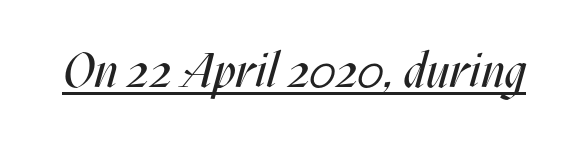
The image shows 48 px regular-weight, condensed type, italic (leaning right); set normal letter spacing, underlined; medium stroke contrast and a large x-height.
